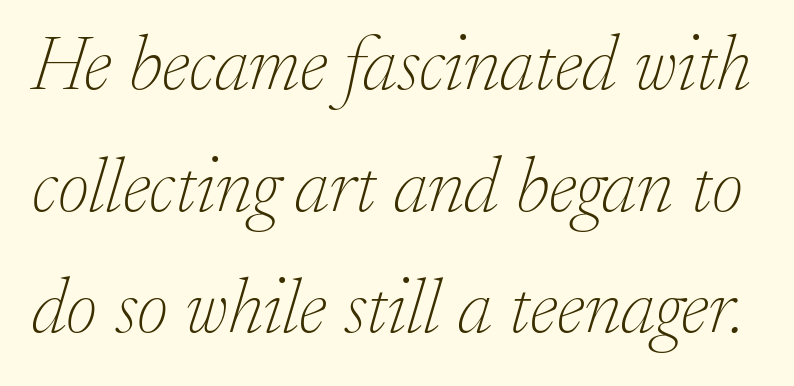
The image shows 77 px thin serif type, italic (leaning right); set normal line spacing (1.58x), normal letter spacing, not underlined; low stroke contrast and a small x-height.
